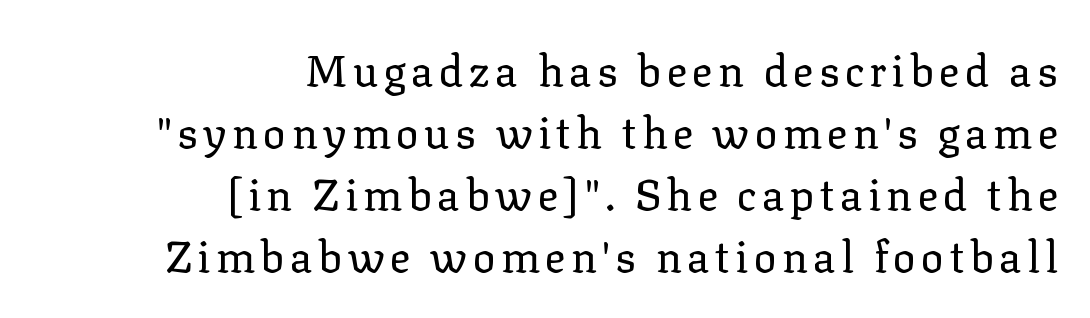
{"serif": "yes", "italic": "no", "bold": "no", "weight": "regular", "width": "normal", "stroke_contrast": "low", "x_height": "medium", "monospaced": "no", "underline": "no", "align": "right", "line_spacing": "normal", "line_spacing_ratio": 1.44, "glyph_px": 43}
